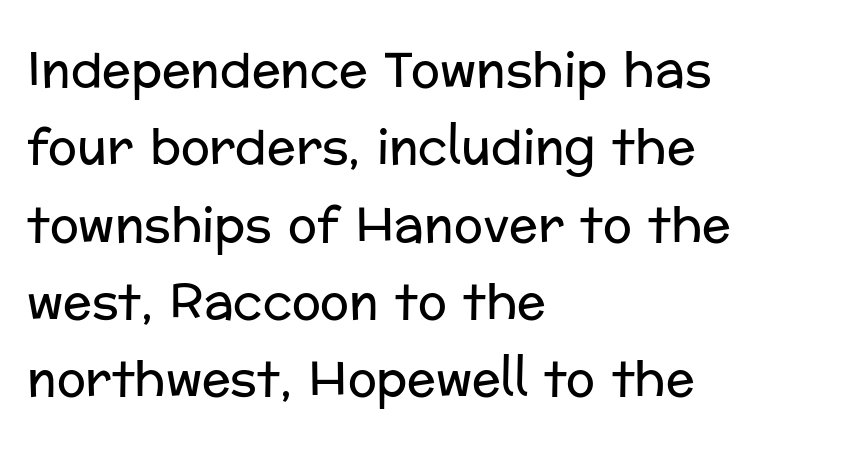
The weight would be labelled regular, book, light, or lighter still. Each line starts at the same left margin while the right side varies. Just letters on the line, the space beneath them empty. Rendered with straight, roman letterforms.
